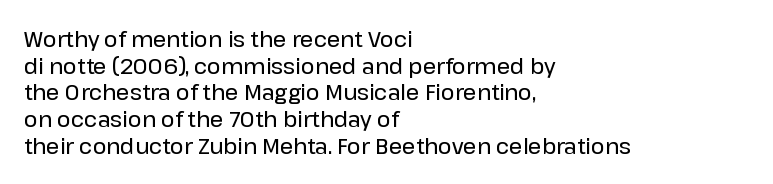
{"italic": "no", "underline": "no", "align": "left", "line_spacing": "normal", "line_spacing_ratio": 1.27, "letter_spacing": "normal", "letter_spacing_em": 0.0, "glyph_px": 21}
